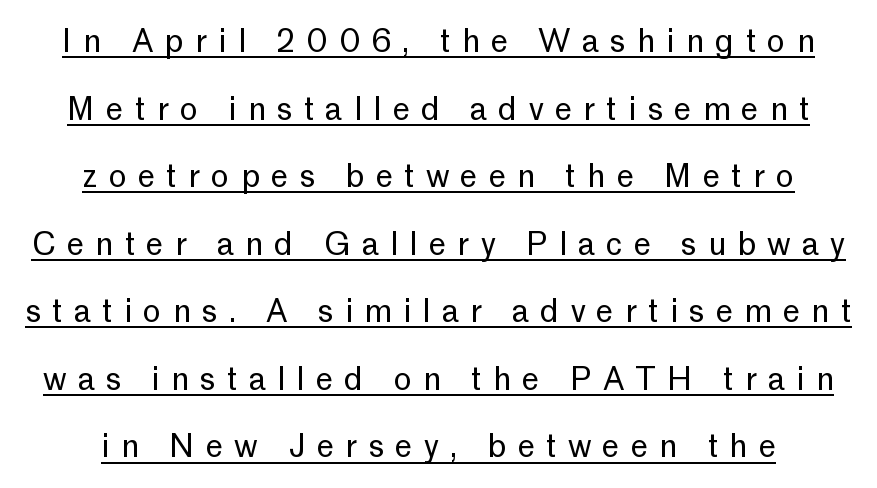
{"serif": "no", "italic": "no", "bold": "no", "weight": "regular", "width": "normal", "stroke_contrast": "low", "x_height": "medium", "monospaced": "no", "underline": "yes", "line_spacing": "loose", "line_spacing_ratio": 2.18, "letter_spacing": "wide", "letter_spacing_em": 0.36, "glyph_px": 31}
